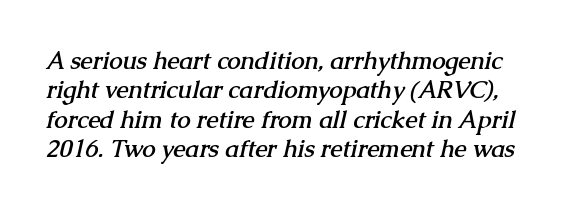
Q: Is the text bold? A: Yes.
Q: Is the text underlined? A: No.
Q: Is the spacing between letters normal or unusually wide? A: Normal.
